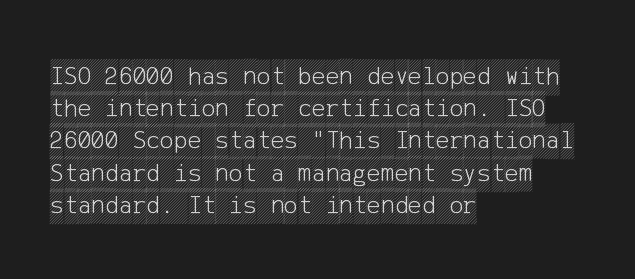
The image shows 26 px text type, upright; set left-aligned, line spacing 1.24x, normal letter spacing, not underlined.
